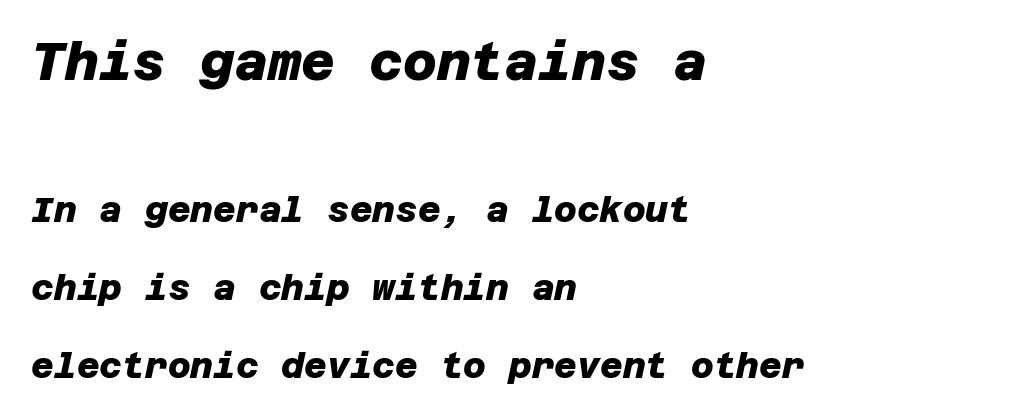
{"serif": "no", "bold": "yes", "weight": "heavy", "width": "normal", "stroke_contrast": "low", "x_height": "large", "underline": "no", "align": "left", "line_spacing": "loose", "line_spacing_ratio": 2.23, "letter_spacing": "normal", "letter_spacing_em": 0.0, "larger_block": "first", "size_ratio": 1.49, "glyph_px": 52}
